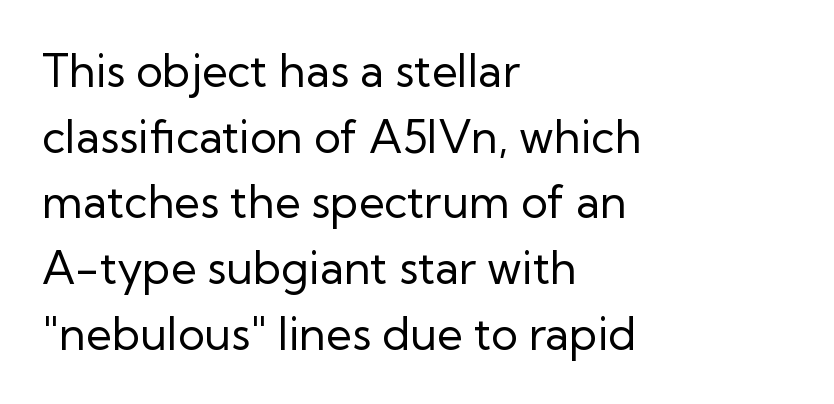
Quick note: not italic, upright. Letters have the restrained weight of plain body copy at most. These lines sit exactly where default settings would place them. A bare baseline throughout the passage.
